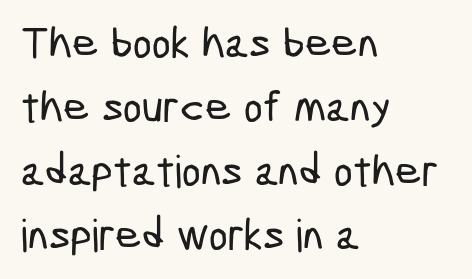
Q: Is the typeface a serif or a sans-serif typeface? A: Sans-serif.
Q: Is the text underlined? A: No.
Q: How is the paragraph aligned? A: Left-aligned.
Q: Is the spacing between letters normal or unusually wide? A: Normal.
Q: Is the spacing between lines tight, normal or loose? A: Normal.
Q: Width (condensed, normal, or wide)? A: Condensed.
Q: Stroke contrast? A: Low.
Q: x-height? A: Medium.
Q: Monospaced? A: No.
